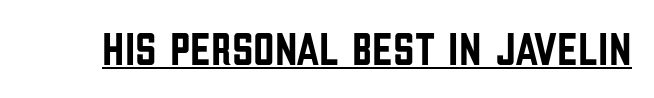
Q: Is the text italic (slanted)? A: No, it is upright.
Q: Is the typeface a serif or a sans-serif typeface? A: Sans-serif.
Q: Is the text underlined? A: Yes.
Q: Is the spacing between letters normal or unusually wide? A: Normal.
Q: Width (condensed, normal, or wide)? A: Condensed.
Q: Stroke contrast? A: Low.
Q: x-height? A: Large.
Q: Monospaced? A: No.
